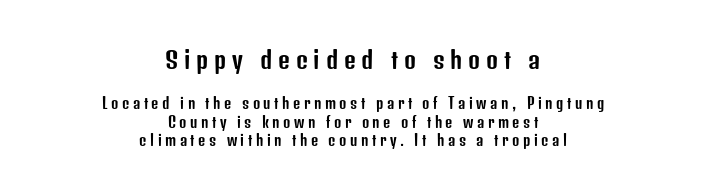
The image shows 23 px text type, upright; set centered, normal line spacing (1.33x), unusually wide letter spacing (+0.25 em), not underlined; the first (top) block is 1.64x larger.
